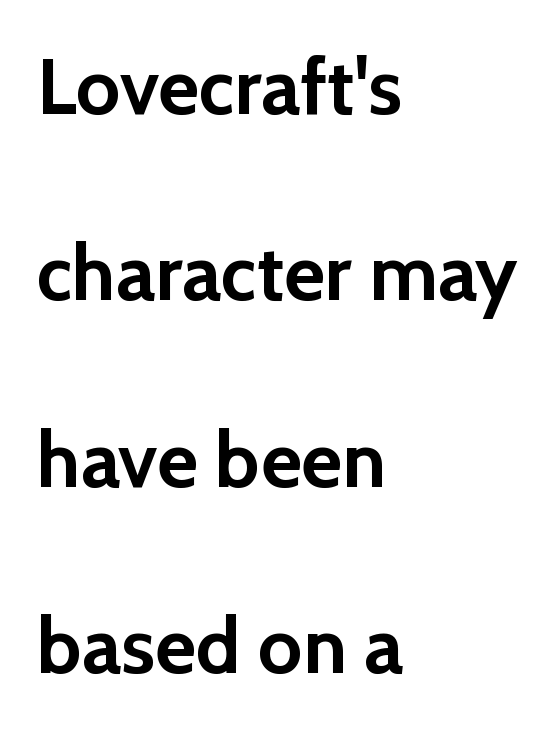
{"serif": "no", "italic": "no", "bold": "yes", "weight": "semibold", "width": "normal", "x_height": "medium", "monospaced": "no", "underline": "no", "align": "left", "line_spacing": "loose", "line_spacing_ratio": 2.36, "letter_spacing": "normal", "letter_spacing_em": 0.0, "glyph_px": 79}
